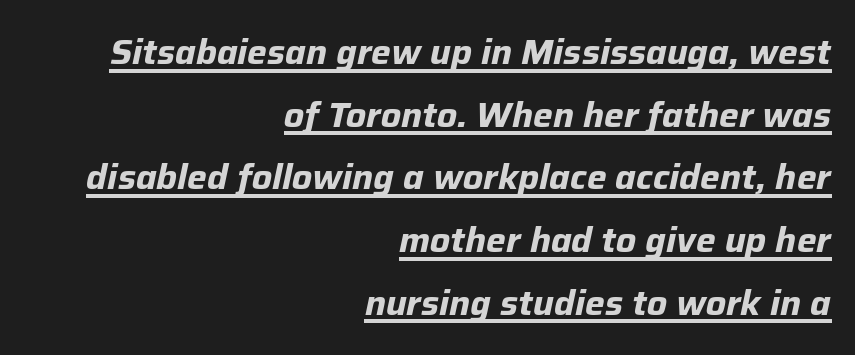
Observe the ordinary spacing: letters are neighbours, not strangers. The face used here is proportionally spaced, like ordinary book or web type. The axis of the letterforms is tilted away from vertical. The paragraph has a hard right edge and a soft left edge.
